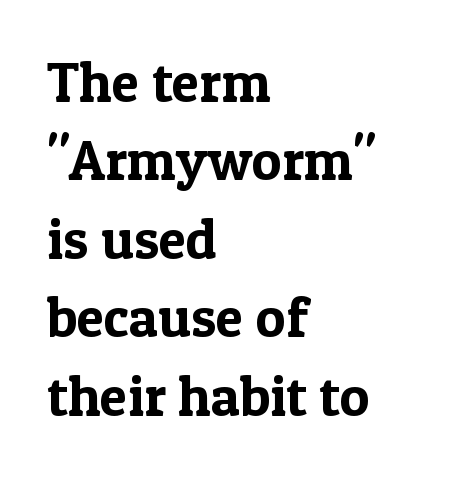
{"serif": "yes", "italic": "no", "width": "normal", "x_height": "medium", "monospaced": "no", "underline": "no", "align": "left", "line_spacing": "normal", "line_spacing_ratio": 1.4, "letter_spacing": "normal", "letter_spacing_em": 0.0, "glyph_px": 56}
